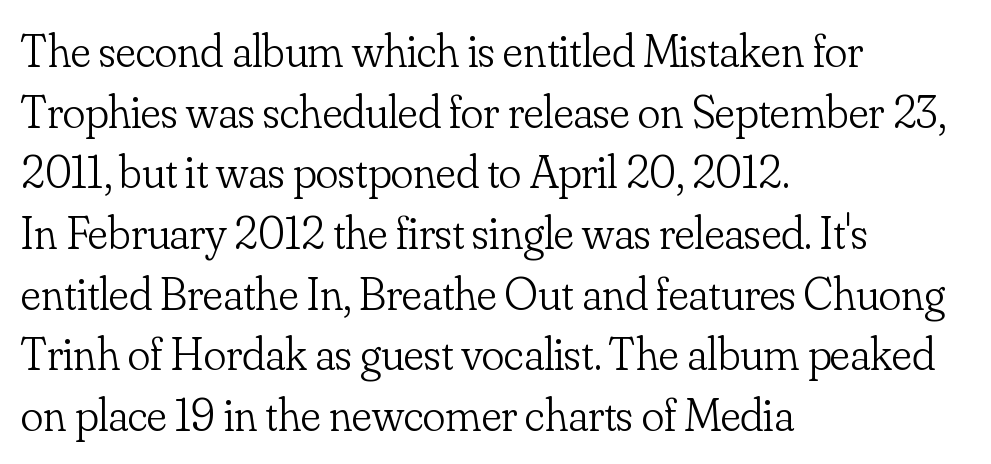
Note the varied advance widths — an 'i' is clearly narrower than an 'm'. Regular leading. In terms of posture, this sample is upright. The text was rendered using a seriffed face with decorative stroke endings. Spacing between characters is what you'd get straight out of the box.
